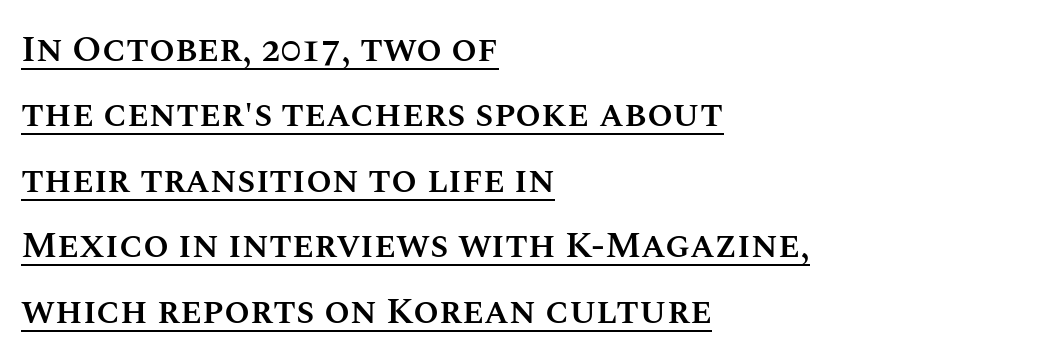
Q: Is the text bold? A: Semi-bold.
Q: Is the text italic (slanted)? A: No, it is upright.
Q: Is the text underlined? A: Yes.
Q: How is the paragraph aligned? A: Left-aligned.
Q: Is the spacing between letters normal or unusually wide? A: Normal.
Q: Width (condensed, normal, or wide)? A: Normal.
Q: Stroke contrast? A: Medium.
Q: x-height? A: Large.
Q: Monospaced? A: No.
